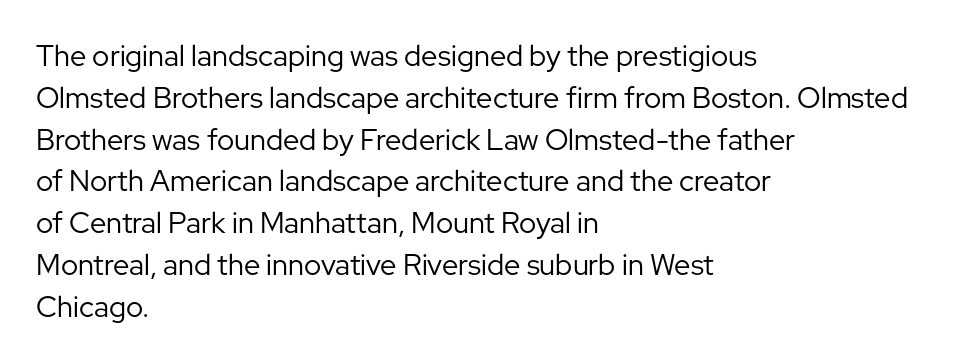
The strokes carry an ordinary text weight at most. Here the glyphs are tracked normally, forming tight word shapes. Stroke terminals: plain, sans-serif. Honestly, there is no underline to notice here at all.
